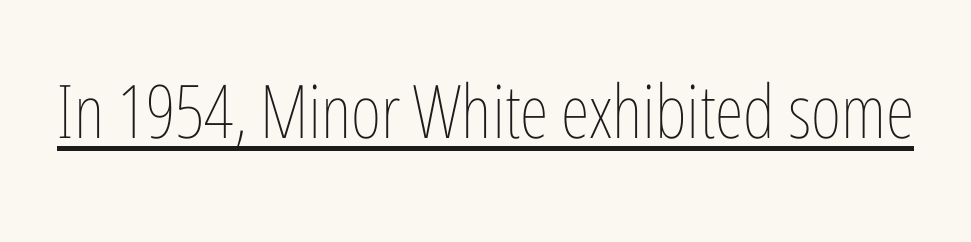
The image shows 74 px thin, condensed type, upright; set normal letter spacing, underlined; low stroke contrast and a medium x-height.
